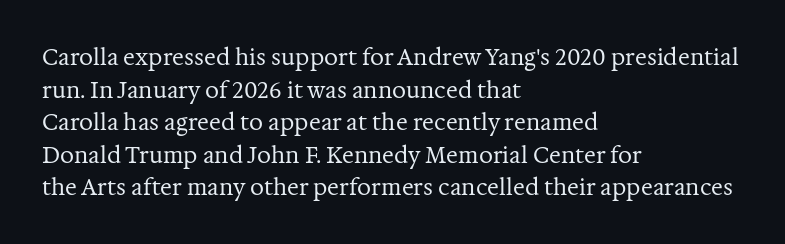
{"italic": "no", "bold": "no", "underline": "no", "align": "left", "line_spacing": "normal", "line_spacing_ratio": 1.48, "letter_spacing": "normal", "letter_spacing_em": 0.0, "glyph_px": 22}
